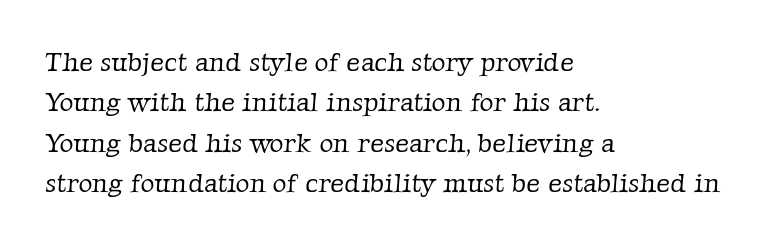
The weight tops out at a normal text grade. The setting favours the left margin, as ordinary paragraphs usually do. The passage shown is not underscored anywhere. Observe the ordinary spacing: letters are neighbours, not strangers.
